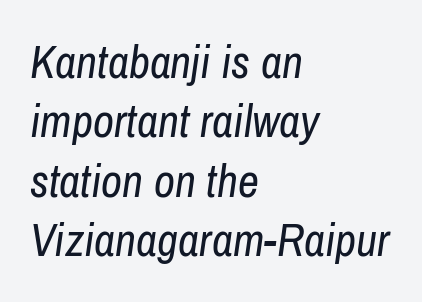
{"italic": "yes", "lean": "right", "slant_degrees": 8, "bold": "no", "weight": "regular", "width": "condensed", "stroke_contrast": "low", "x_height": "medium", "monospaced": "no", "underline": "no", "align": "left", "line_spacing": "normal", "line_spacing_ratio": 1.29, "letter_spacing": "normal", "letter_spacing_em": 0.0, "glyph_px": 46}
